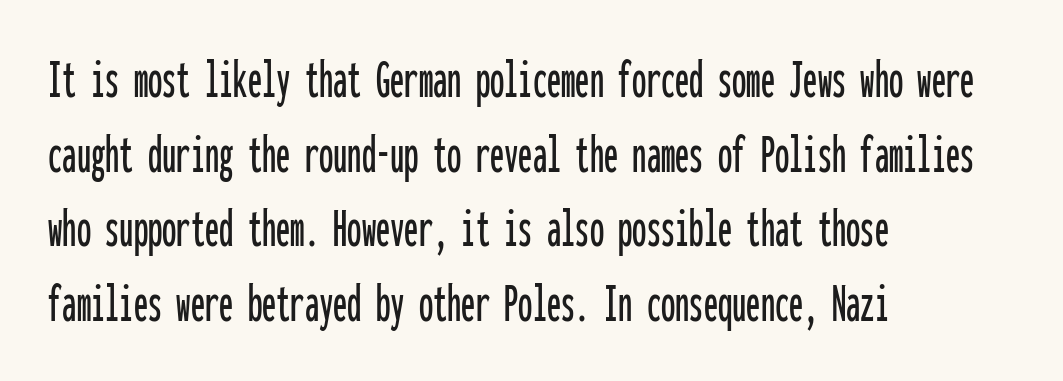
{"serif": "no", "italic": "no", "width": "condensed", "stroke_contrast": "low", "x_height": "medium", "monospaced": "yes", "underline": "no", "align": "left", "line_spacing": "normal", "line_spacing_ratio": 1.31, "letter_spacing": "normal", "letter_spacing_em": 0.0, "glyph_px": 57}
